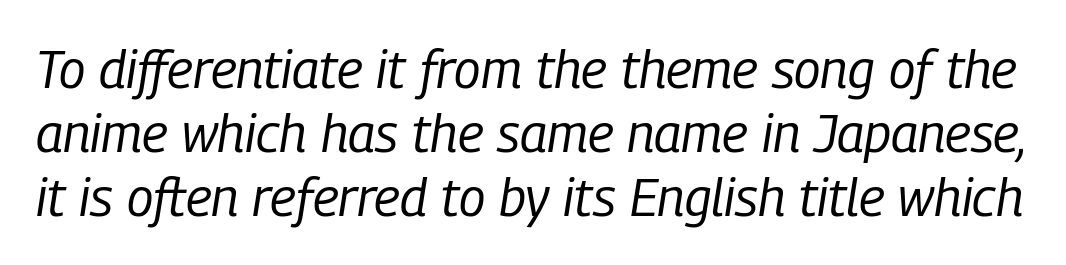
If you drew a line through each stem, it would be angled. Proportional: the letters do not fall into vertical columns. The letters sit at their default tracking, neither squeezed nor spread. No word sits above an underline.
